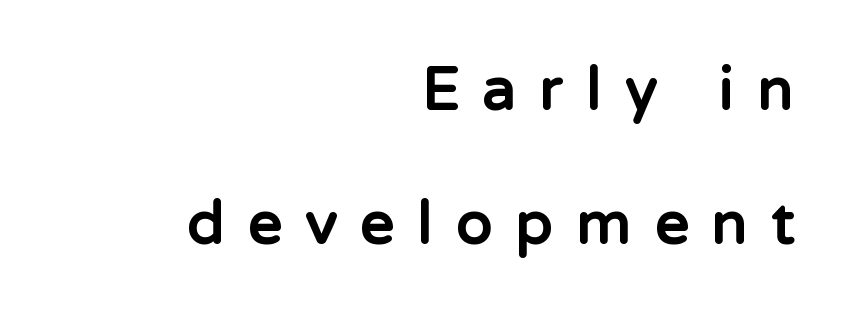
Q: Is the text bold? A: Yes.
Q: Is the text italic (slanted)? A: No, it is upright.
Q: Is the typeface a serif or a sans-serif typeface? A: Sans-serif.
Q: Is the text underlined? A: No.
Q: How is the paragraph aligned? A: Right-aligned.
Q: Is the spacing between letters normal or unusually wide? A: Unusually wide.
Q: Is the spacing between lines tight, normal or loose? A: Loose.
Q: Width (condensed, normal, or wide)? A: Normal.
Q: Stroke contrast? A: Low.
Q: x-height? A: Medium.
Q: Monospaced? A: No.
